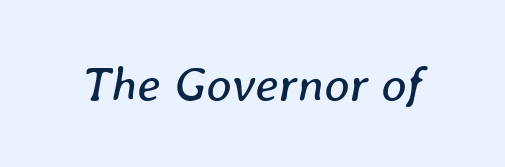
On a weight scale, this lands at 450 or below. Plain, unruled lines of type. When letters slant like this, we call the style italic. The face used here is proportionally spaced, like ordinary book or web type.
